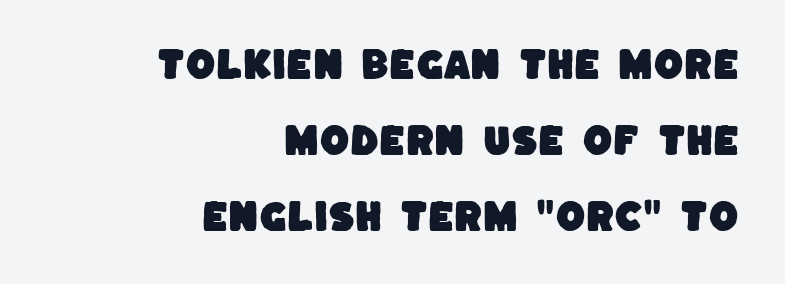
{"serif": "no", "width": "normal", "stroke_contrast": "low", "x_height": "large", "monospaced": "no", "underline": "no", "align": "right", "line_spacing": "loose", "line_spacing_ratio": 2.24, "letter_spacing": "normal", "letter_spacing_em": 0.0, "glyph_px": 34}
